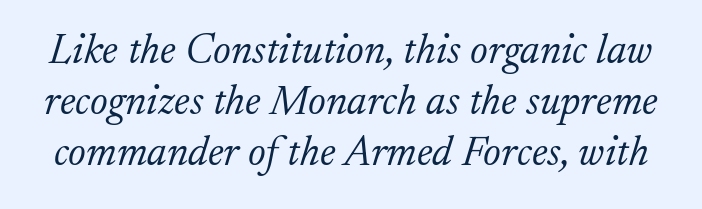
The image shows 42 px light serif type, italic (leaning right); set line spacing 1.21x, normal letter spacing, not underlined; low stroke contrast and a small x-height.
